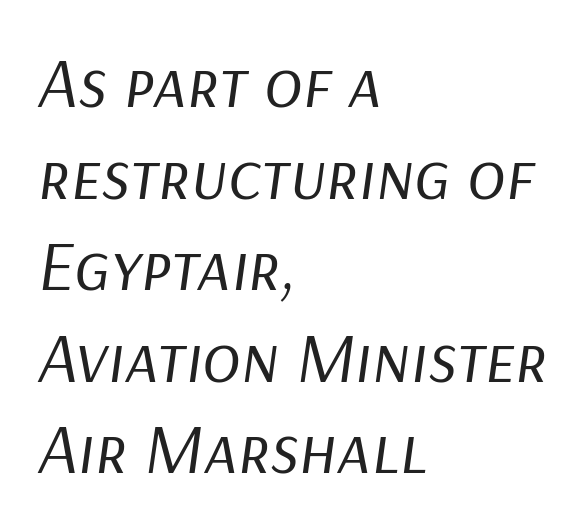
The image shows 71 px regular-weight type, italic (leaning right); set left-aligned, normal line spacing (1.29x), normal letter spacing, not underlined; low stroke contrast and a medium x-height.
